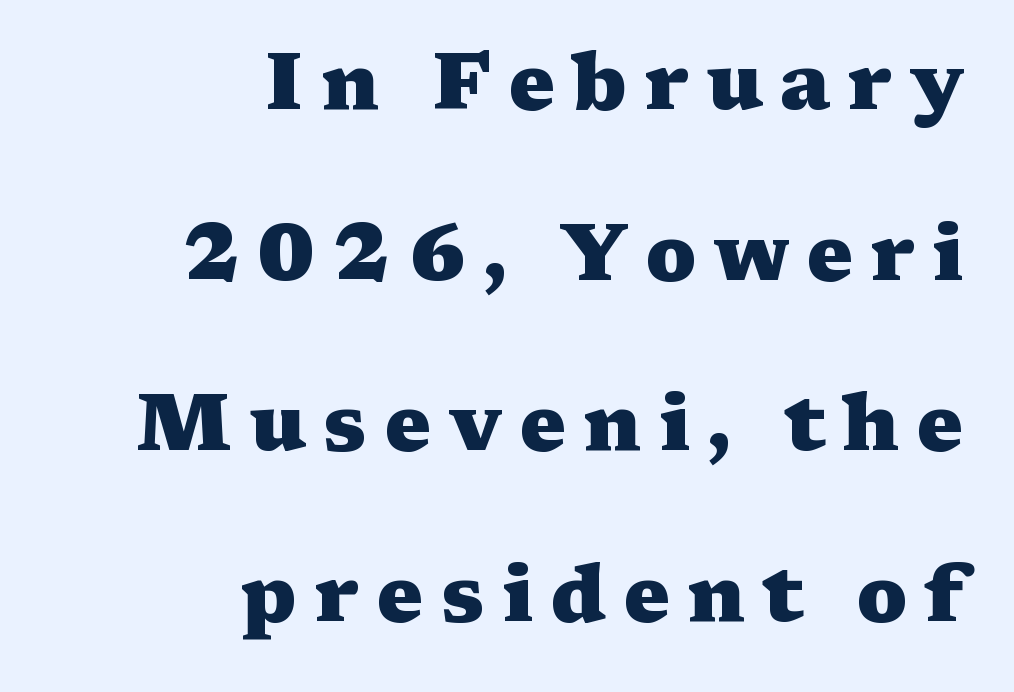
The image shows 79 px heavy, wide serif type, upright; set right-aligned, loose line spacing (2.16x), unusually wide letter spacing (+0.21 em), not underlined; medium stroke contrast and a medium x-height.
